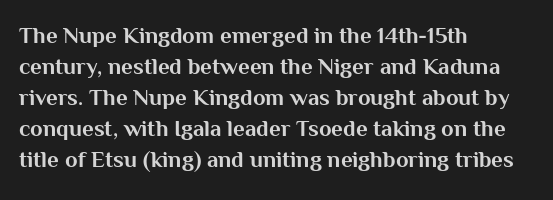
Caption: bold face, heavy strokes. Compared with typical body copy, the letter spacing here is the same. Line starts are locked; line ends wander. The axis of the letterforms is exactly vertical.
